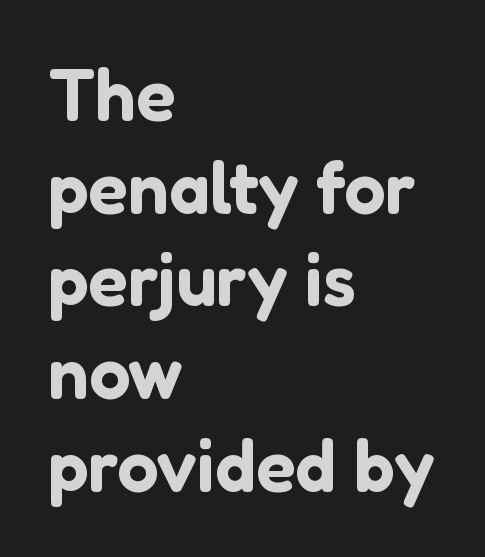
Q: Is the text italic (slanted)? A: No, it is upright.
Q: Is the typeface a serif or a sans-serif typeface? A: Sans-serif.
Q: Is the text underlined? A: No.
Q: How is the paragraph aligned? A: Left-aligned.
Q: Is the spacing between letters normal or unusually wide? A: Normal.
Q: Is the spacing between lines tight, normal or loose? A: Normal.
Q: Width (condensed, normal, or wide)? A: Normal.
Q: Stroke contrast? A: Low.
Q: x-height? A: Medium.
Q: Monospaced? A: No.
